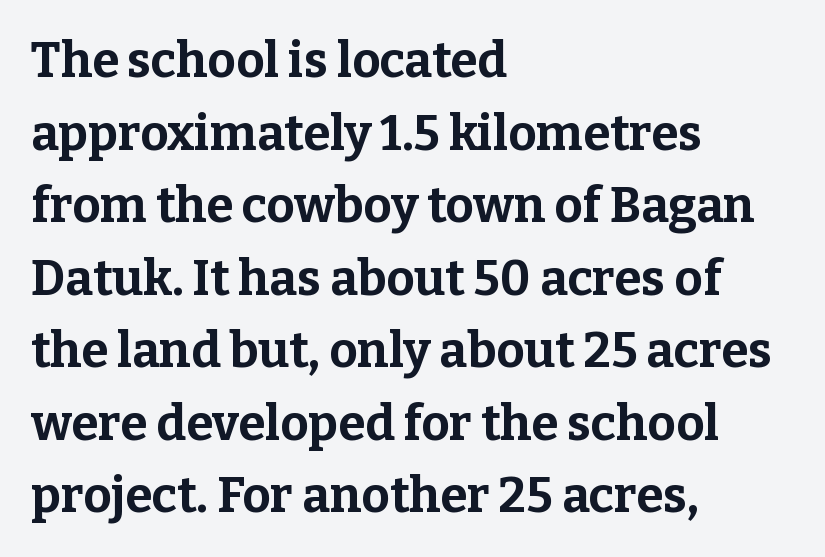
Proportional: the letters do not fall into vertical columns. Small tapered or slab feet sit at the stroke ends, so this counts as serif. Beneath every word, the page is bare. Designer's note — italics off, roman on. This block has exactly the height ordinary leading produces.
